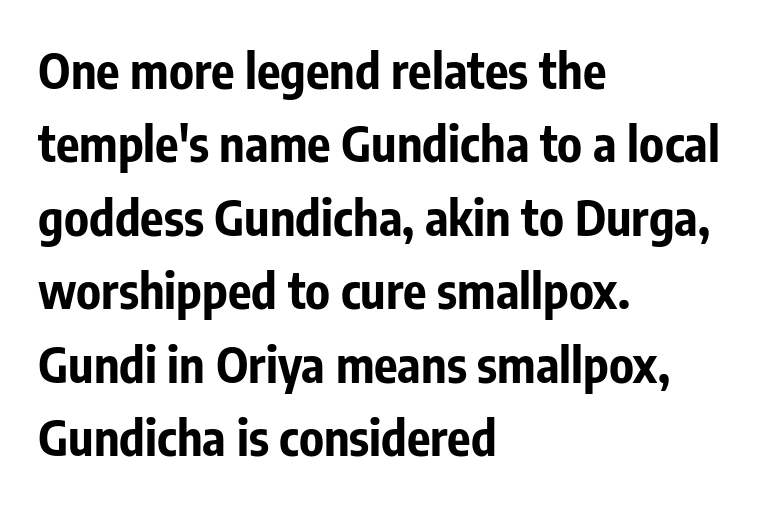
The image shows 49 px bold, condensed sans-serif type, upright; set left-aligned, normal line spacing (1.5x), normal letter spacing, not underlined; low stroke contrast and a medium x-height.
